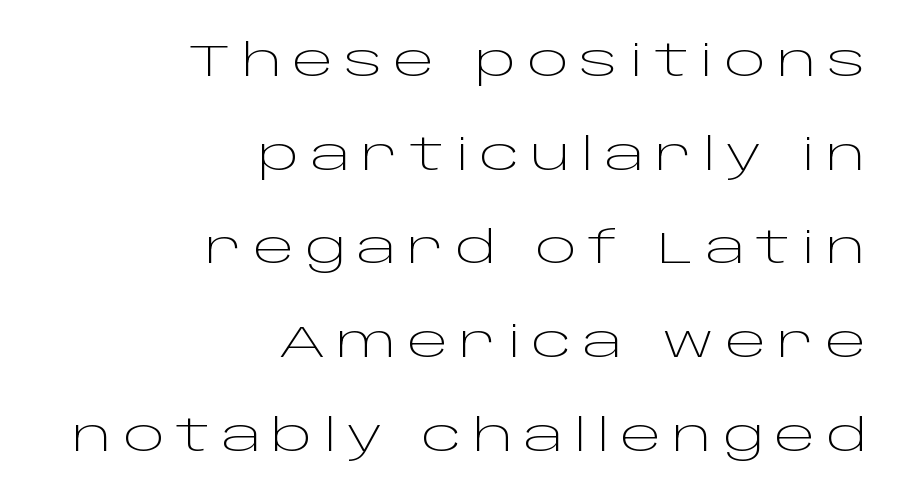
The image shows 44 px light, wide sans-serif type, upright; set right-aligned, loose line spacing (2.13x), unusually wide letter spacing (+0.24 em), not underlined; low stroke contrast and a large x-height.
